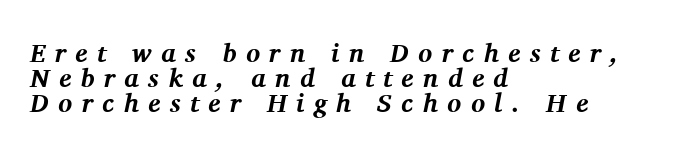
Q: Is the text bold? A: Yes.
Q: Is the text italic (slanted)? A: Yes, it leans right by about 11 degrees.
Q: Is the text underlined? A: No.
Q: How is the paragraph aligned? A: Left-aligned.
Q: Is the spacing between letters normal or unusually wide? A: Unusually wide.
Q: Is the spacing between lines tight, normal or loose? A: Tight.
